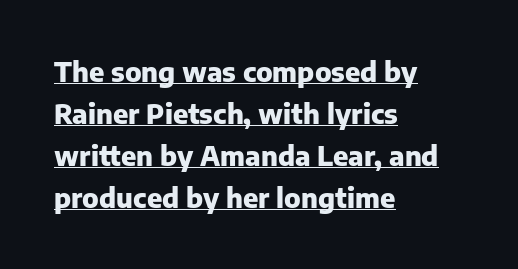
Q: Is the text bold? A: Yes.
Q: Is the text italic (slanted)? A: No, it is upright.
Q: Is the text underlined? A: Yes.
Q: How is the paragraph aligned? A: Left-aligned.
Q: Is the spacing between letters normal or unusually wide? A: Normal.
Q: Is the spacing between lines tight, normal or loose? A: Normal.
